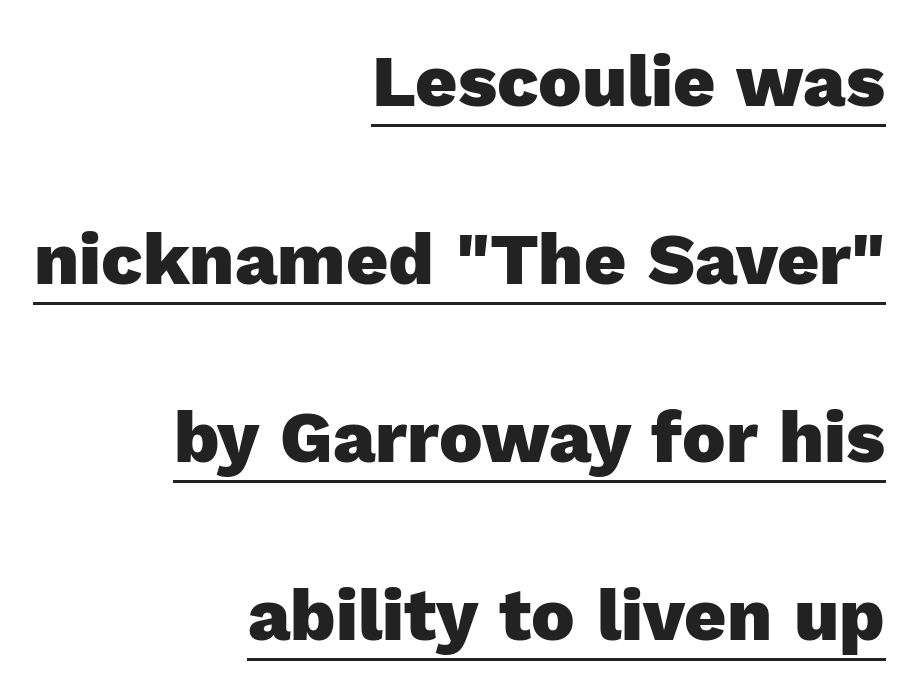
These lines are composed in type without serifs. A typographer would call this underscored text. Posture: upright roman. You'd pick this weight for a headline — it's a proper bold. Line ends are locked; line starts wander. The block of text is sparse from top to bottom, with ample space between rows.
